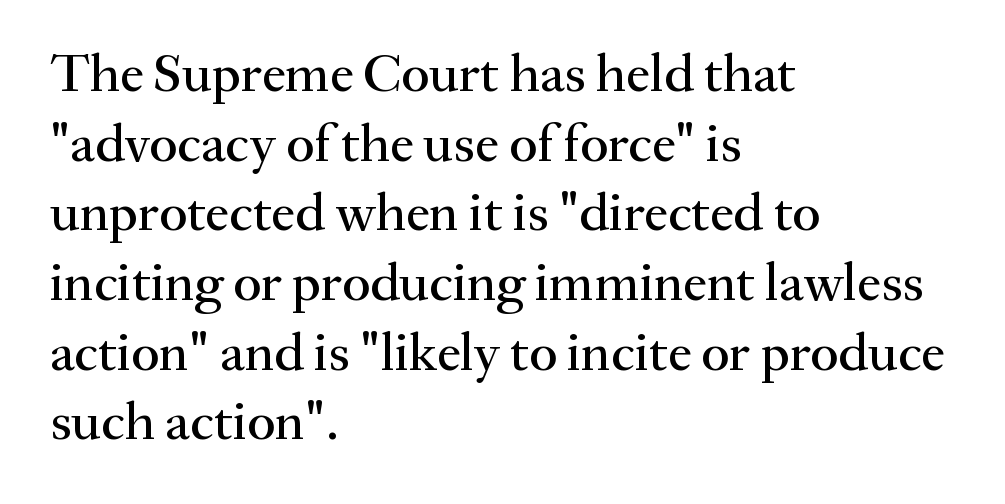
The image shows 54 px serif type, upright; set left-aligned, normal line spacing (1.29x), normal letter spacing, not underlined; medium stroke contrast and a small x-height.
